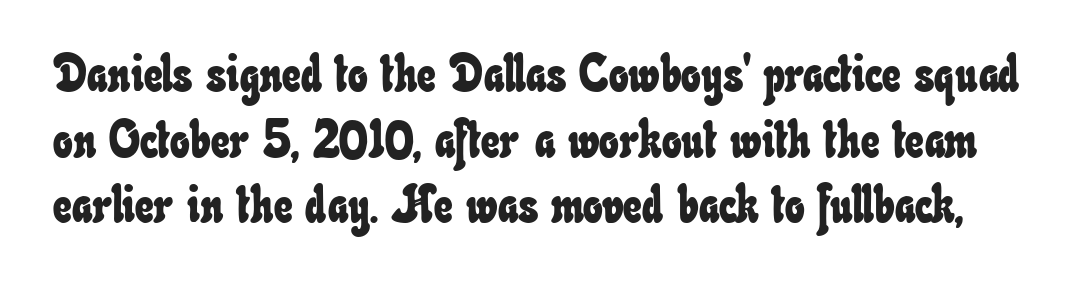
Q: Is the text underlined? A: No.
Q: Is the spacing between letters normal or unusually wide? A: Normal.
Q: Is the spacing between lines tight, normal or loose? A: Normal.
Q: Width (condensed, normal, or wide)? A: Condensed.
Q: Stroke contrast? A: Low.
Q: x-height? A: Small.
Q: Monospaced? A: No.
